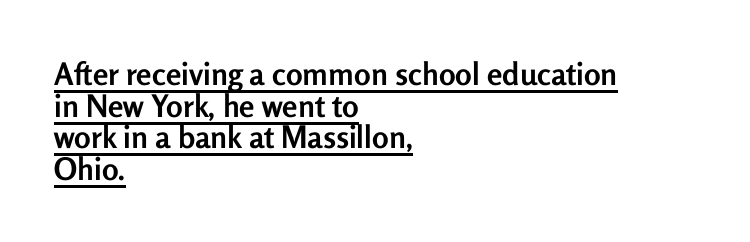
Q: Is the text bold? A: Yes.
Q: Is the text italic (slanted)? A: No, it is upright.
Q: Is the typeface a serif or a sans-serif typeface? A: Sans-serif.
Q: Is the text underlined? A: Yes.
Q: How is the paragraph aligned? A: Left-aligned.
Q: Is the spacing between letters normal or unusually wide? A: Normal.
Q: Is the spacing between lines tight, normal or loose? A: Tight.
Q: Width (condensed, normal, or wide)? A: Normal.
Q: Stroke contrast? A: Low.
Q: x-height? A: Medium.
Q: Monospaced? A: No.
